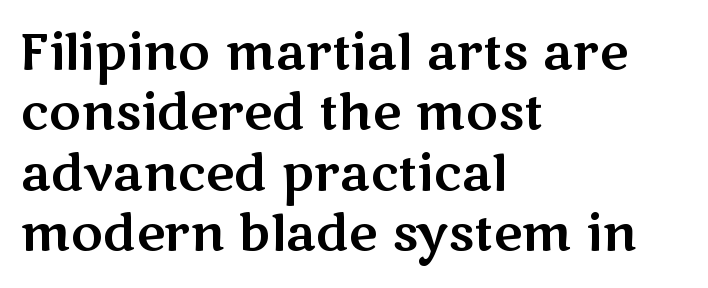
The image shows 49 px wide sans-serif type, upright; set left-aligned, line spacing 1.23x, normal letter spacing, not underlined; medium stroke contrast and a medium x-height.
